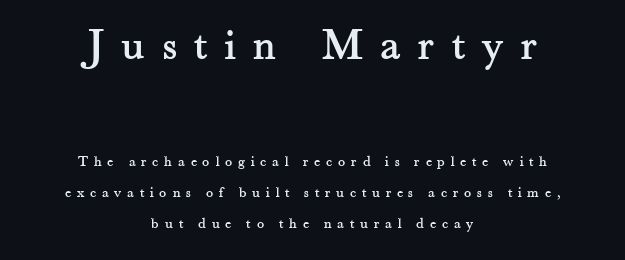
These two chunks differ in scale, with the top chunk taking the larger measure. Classification — serif. Underline: absent. The line-height multiplier appears high, well above default.
